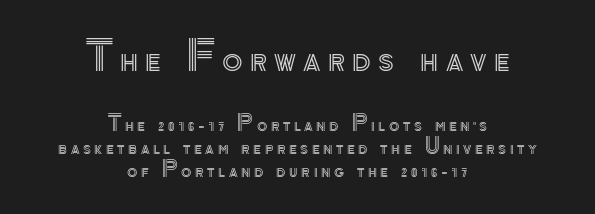
Decoration check: the copy has no underline. Ordinary non-slanted type is in use. Proportional: the letters do not fall into vertical columns. Visually, the top section dominates because its glyphs are scaled up.
